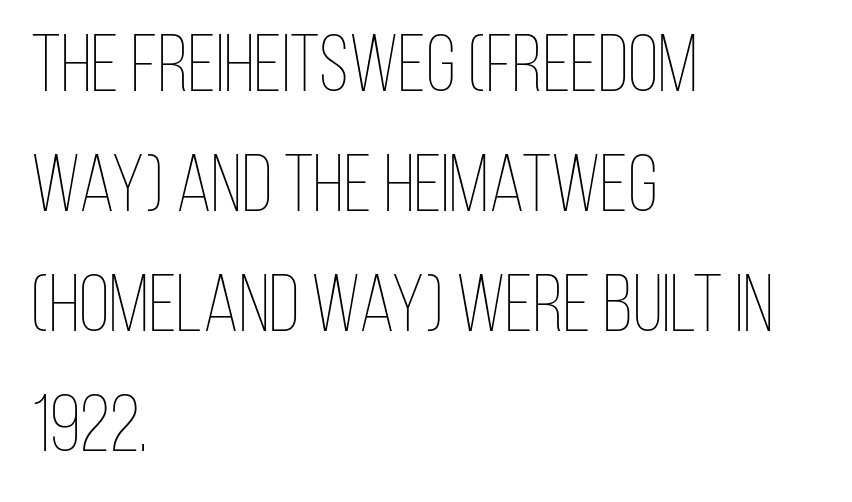
{"italic": "no", "bold": "no", "weight": "thin", "width": "condensed", "stroke_contrast": "low", "x_height": "large", "monospaced": "no", "underline": "no", "align": "left", "line_spacing": "normal", "line_spacing_ratio": 1.5, "letter_spacing": "normal", "letter_spacing_em": 0.0, "glyph_px": 80}
